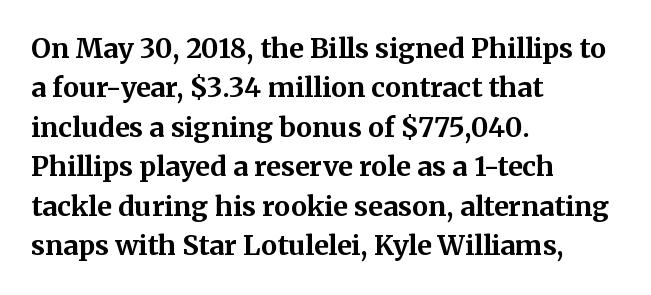
Q: Is the text bold? A: Yes.
Q: Is the text italic (slanted)? A: No, it is upright.
Q: Is the text underlined? A: No.
Q: How is the paragraph aligned? A: Left-aligned.
Q: Is the spacing between letters normal or unusually wide? A: Normal.
Q: Is the spacing between lines tight, normal or loose? A: Normal.
